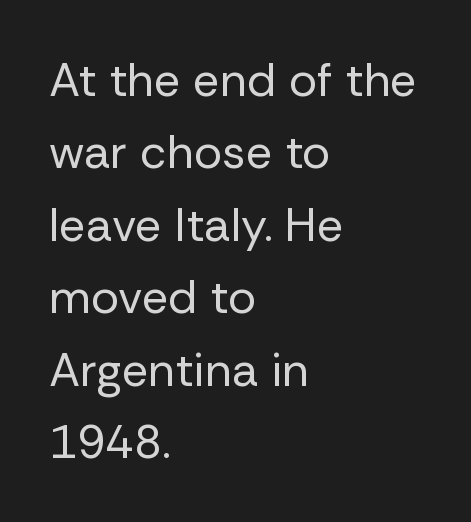
The image shows 47 px regular-weight sans-serif type, upright; set left-aligned, normal line spacing (1.54x), normal letter spacing, not underlined; low stroke contrast and a medium x-height.
